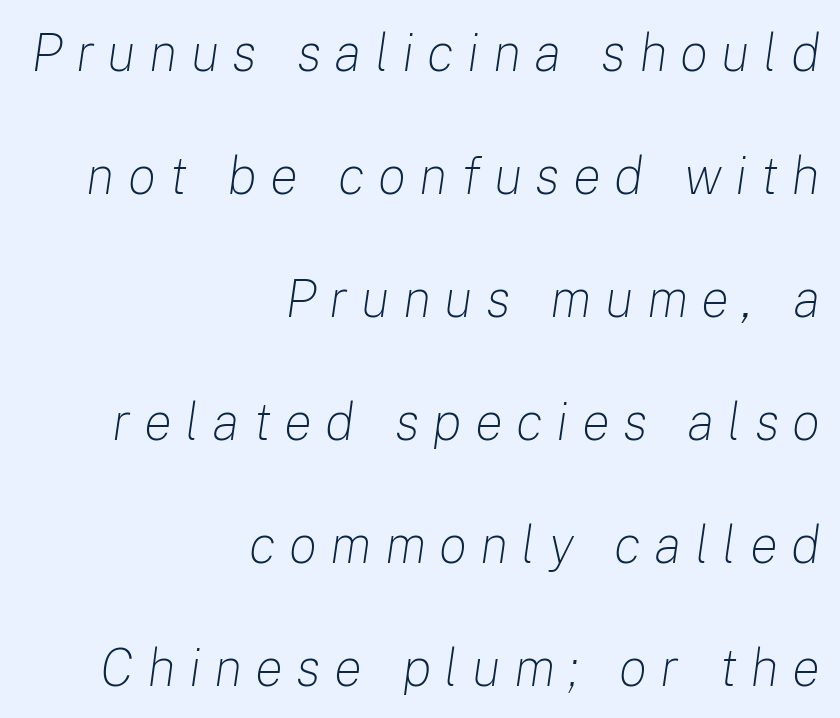
{"italic": "yes", "lean": "right", "slant_degrees": 8, "bold": "no", "weight": "light", "width": "normal", "stroke_contrast": "low", "x_height": "medium", "monospaced": "no", "underline": "no", "align": "right", "line_spacing": "loose", "line_spacing_ratio": 2.32, "letter_spacing": "wide", "letter_spacing_em": 0.25, "glyph_px": 53}
